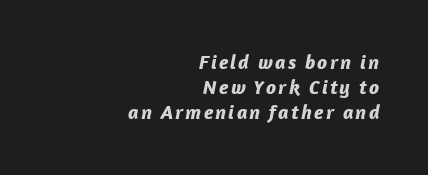
{"italic": "yes", "lean": "right", "slant_degrees": 12, "bold": "yes", "underline": "no", "align": "right", "line_spacing": "normal", "line_spacing_ratio": 1.26, "glyph_px": 20}
